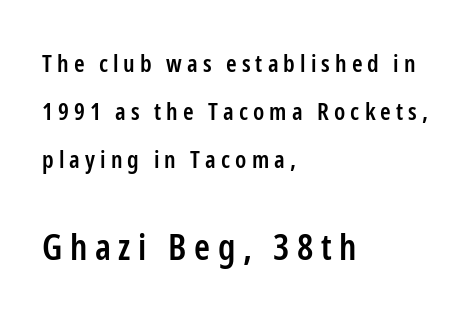
{"serif": "no", "italic": "no", "bold": "semi", "weight": "semibold", "width": "condensed", "stroke_contrast": "low", "x_height": "medium", "monospaced": "no", "underline": "no", "align": "left", "line_spacing": "loose", "line_spacing_ratio": 2.0, "letter_spacing": "wide", "letter_spacing_em": 0.21, "larger_block": "second", "size_ratio": 1.5, "glyph_px": 36}
